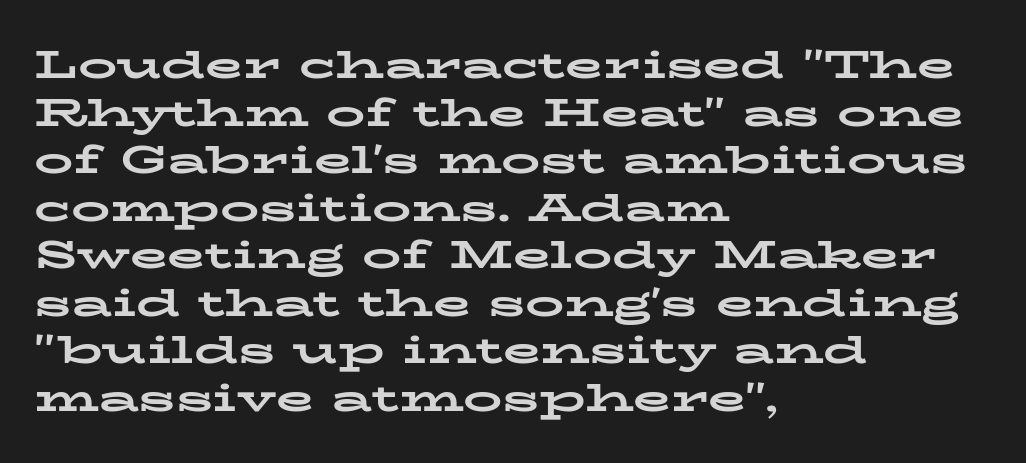
Underline: absent. In terms of letterform style, serifs are clearly present. Ascenders rise straight up at ninety degrees. Think of a printed novel: that variable character pitch is what you see here.
